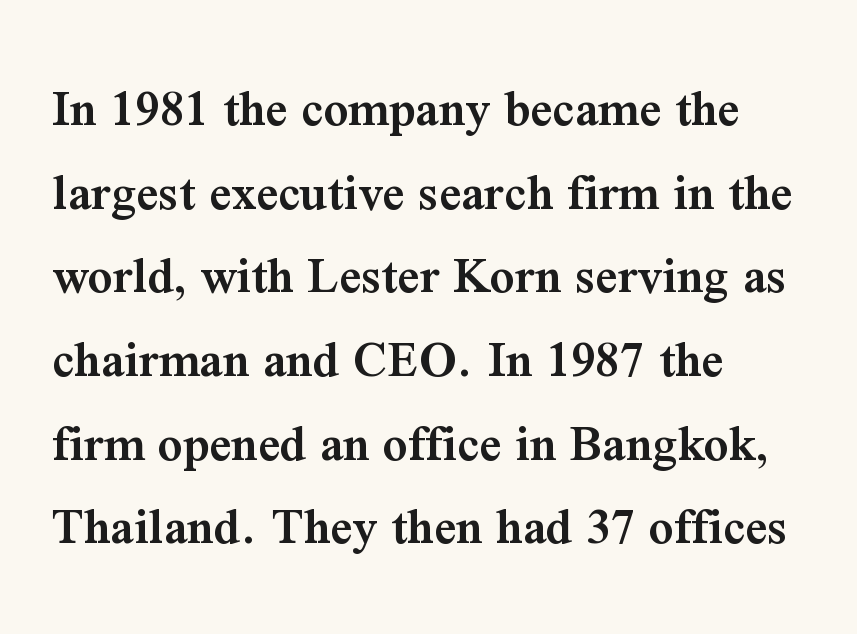
Q: Is the text bold? A: Semi-bold.
Q: Is the text italic (slanted)? A: No, it is upright.
Q: Is the typeface a serif or a sans-serif typeface? A: Serif.
Q: Is the text underlined? A: No.
Q: How is the paragraph aligned? A: Left-aligned.
Q: Is the spacing between letters normal or unusually wide? A: Normal.
Q: Is the spacing between lines tight, normal or loose? A: Normal.
Q: Width (condensed, normal, or wide)? A: Normal.
Q: Stroke contrast? A: Medium.
Q: x-height? A: Medium.
Q: Monospaced? A: No.
